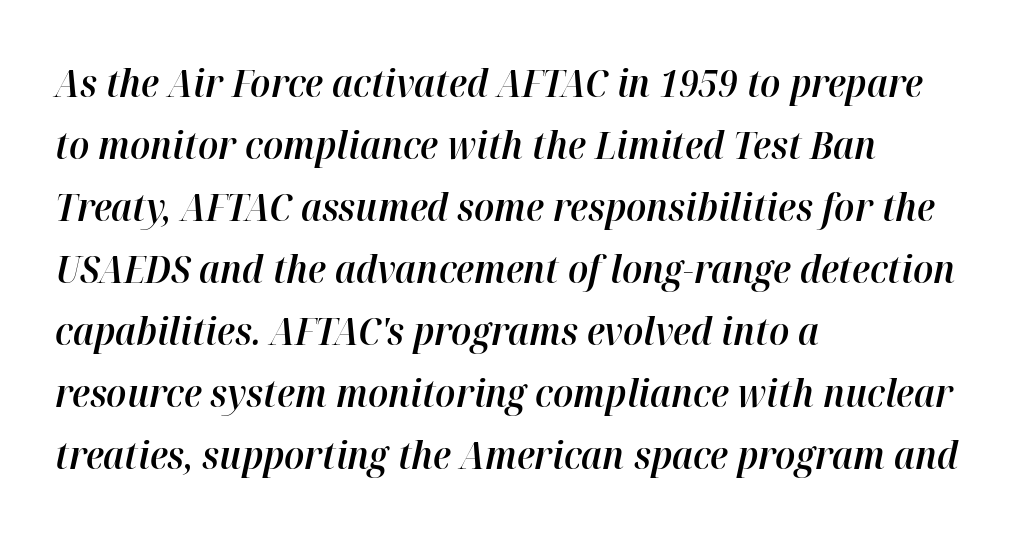
Q: Is the text bold? A: Semi-bold.
Q: Is the text italic (slanted)? A: Yes, it leans right by about 12 degrees.
Q: Is the text underlined? A: No.
Q: How is the paragraph aligned? A: Left-aligned.
Q: Is the spacing between letters normal or unusually wide? A: Normal.
Q: Is the spacing between lines tight, normal or loose? A: Normal.
Q: Width (condensed, normal, or wide)? A: Normal.
Q: Stroke contrast? A: High.
Q: x-height? A: Medium.
Q: Monospaced? A: No.
